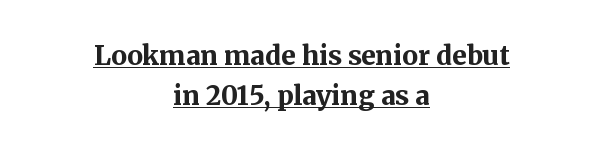
{"italic": "no", "bold": "yes", "underline": "yes", "align": "center", "line_spacing": "normal", "line_spacing_ratio": 1.52, "letter_spacing": "normal", "letter_spacing_em": 0.0, "glyph_px": 26}
